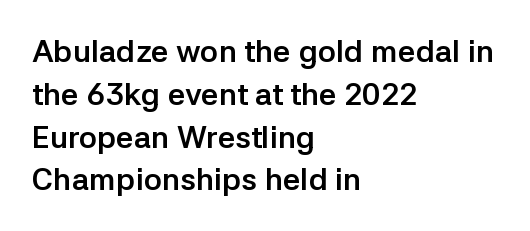
Q: Is the text bold? A: Yes.
Q: Is the text italic (slanted)? A: No, it is upright.
Q: Is the typeface a serif or a sans-serif typeface? A: Sans-serif.
Q: Is the text underlined? A: No.
Q: How is the paragraph aligned? A: Left-aligned.
Q: Is the spacing between letters normal or unusually wide? A: Normal.
Q: Is the spacing between lines tight, normal or loose? A: Normal.
Q: Width (condensed, normal, or wide)? A: Normal.
Q: Stroke contrast? A: Low.
Q: x-height? A: Medium.
Q: Monospaced? A: No.
